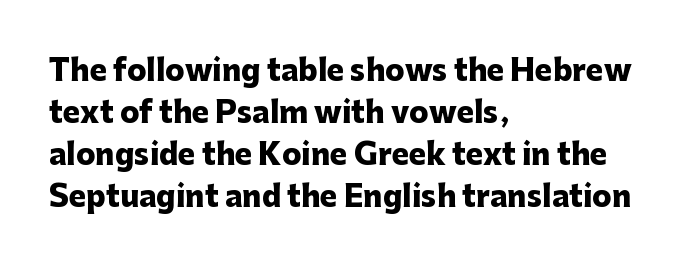
{"serif": "no", "italic": "no", "bold": "yes", "weight": "heavy", "width": "normal", "stroke_contrast": "low", "x_height": "medium", "monospaced": "no", "underline": "no", "align": "left", "line_spacing": "normal", "line_spacing_ratio": 1.45, "letter_spacing": "normal", "letter_spacing_em": 0.0, "glyph_px": 29}
